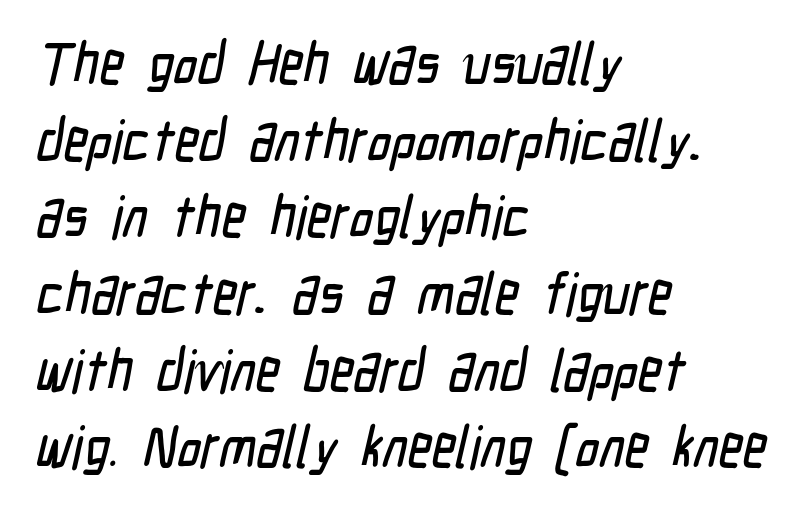
{"serif": "no", "width": "condensed", "stroke_contrast": "low", "x_height": "medium", "monospaced": "no", "underline": "no", "align": "left", "line_spacing": "normal", "line_spacing_ratio": 1.3, "letter_spacing": "normal", "letter_spacing_em": 0.0, "glyph_px": 59}
